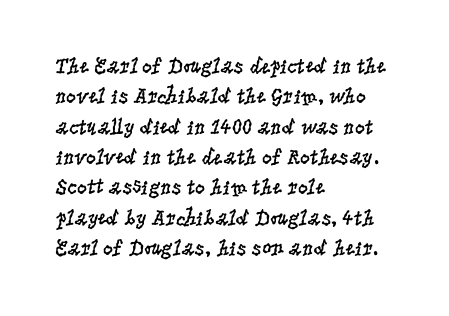
The image shows 22 px text type; set left-aligned, normal line spacing (1.38x), normal letter spacing, not underlined.
